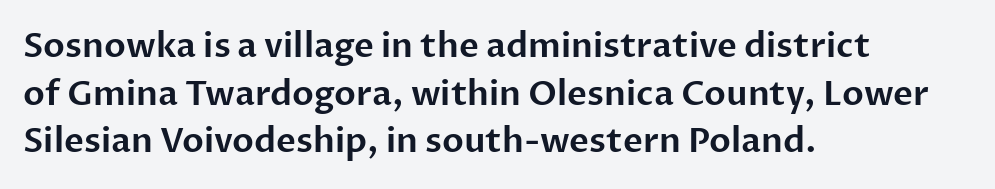
How would I describe the line gaps? Plain and ordinary. Think of a printed novel: that variable character pitch is what you see here. Does the type have serifs? No, each stem ends abruptly. Nobody drew a line under any word here.
